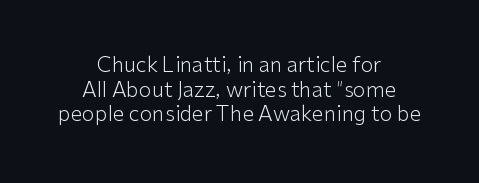
Q: Is the text bold? A: No.
Q: Is the text italic (slanted)? A: No, it is upright.
Q: Is the text underlined? A: No.
Q: How is the paragraph aligned? A: Centered.
Q: Is the spacing between letters normal or unusually wide? A: Normal.
